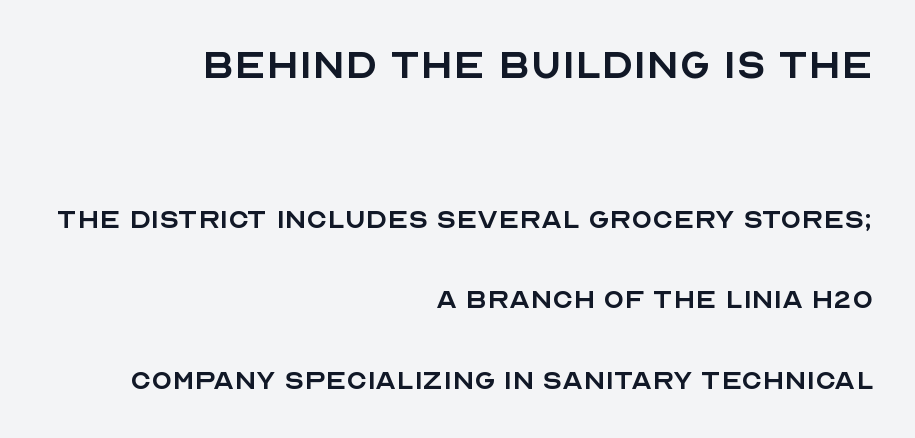
This layout puts the oversized block above and the modest block below. Layout note: lines flush right. The typeface has the unassuming heft of standard copy or less. Character widths vary here, with narrow letters taking less room than wide ones. Typographically, this falls in the sans-serif category.
